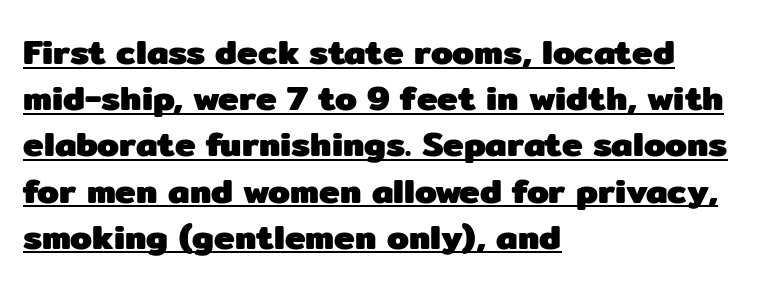
The line-height multiplier appears to be the usual default. Every word sits above its own underline. Standard letterfit; no display-style spreading of the glyphs. You can tell from the bare stems that sans-serif type was used.
